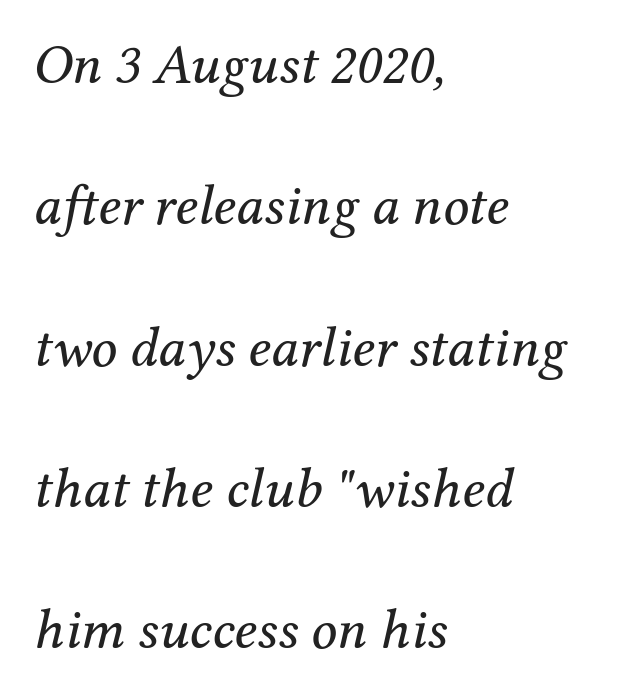
The image shows 57 px regular-weight serif type, italic (leaning right); set left-aligned, loose line spacing (2.48x), normal letter spacing, not underlined; medium stroke contrast and a medium x-height.
